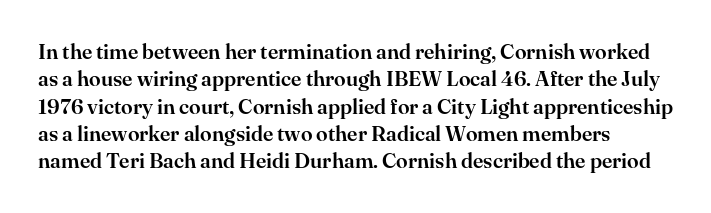
{"italic": "no", "underline": "no", "line_spacing": "normal", "line_spacing_ratio": 1.3, "letter_spacing": "normal", "letter_spacing_em": 0.0, "glyph_px": 21}
